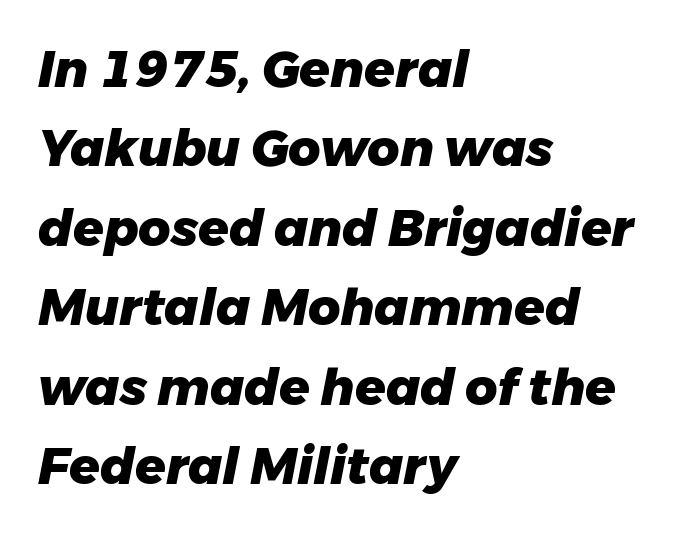
{"italic": "yes", "lean": "right", "slant_degrees": 11, "bold": "yes", "weight": "heavy", "width": "normal", "stroke_contrast": "low", "x_height": "medium", "monospaced": "no", "underline": "no", "align": "left", "line_spacing": "normal", "line_spacing_ratio": 1.59, "letter_spacing": "normal", "letter_spacing_em": 0.0, "glyph_px": 50}
